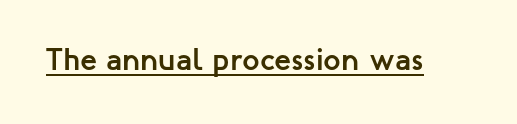
{"serif": "no", "italic": "no", "bold": "yes", "weight": "semibold", "width": "normal", "stroke_contrast": "low", "x_height": "medium", "monospaced": "no", "underline": "yes", "letter_spacing": "normal", "letter_spacing_em": 0.0, "glyph_px": 31}
